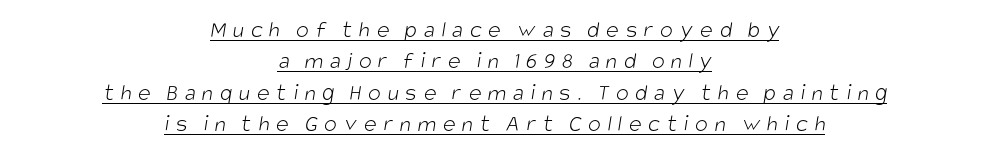
{"bold": "no", "underline": "yes", "align": "center", "line_spacing": "normal", "line_spacing_ratio": 1.31, "letter_spacing": "wide", "letter_spacing_em": 0.28, "glyph_px": 24}
